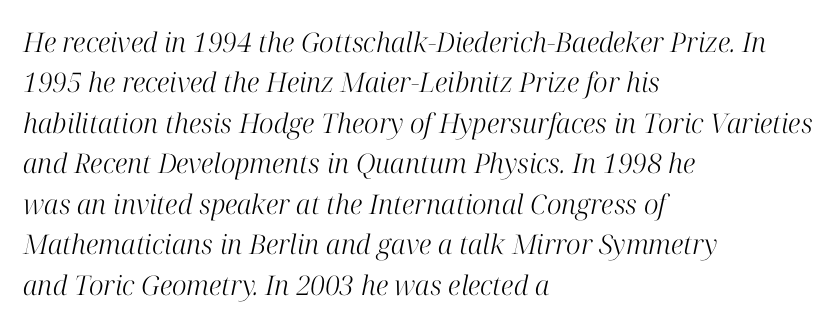
Q: Is the text bold? A: No.
Q: Is the text italic (slanted)? A: Yes, it leans right by about 12 degrees.
Q: Is the text underlined? A: No.
Q: How is the paragraph aligned? A: Left-aligned.
Q: Is the spacing between letters normal or unusually wide? A: Normal.
Q: Is the spacing between lines tight, normal or loose? A: Normal.
